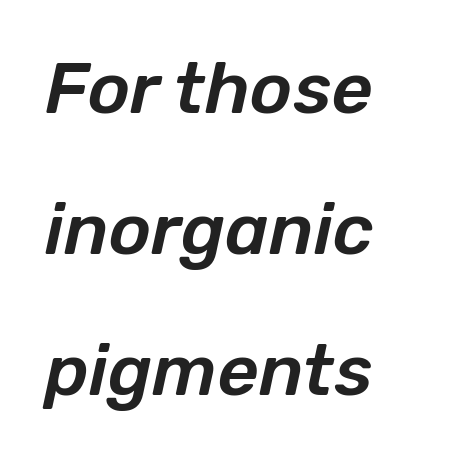
The lines are spread far apart with generous leading. These lines are rendered in a variable-pitch font. These lines keep a tight, regular rhythm from letter to letter. You can tell it's italic because the verticals aren't actually vertical. The space beneath each line is pristine and unruled.
